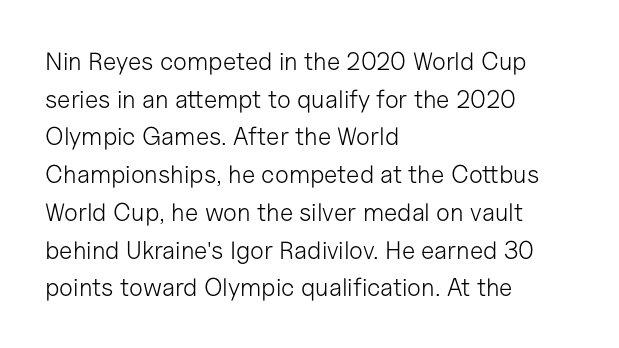
The face used here is rendered with its standard letterfit. Just letters on the line, the space beneath them empty. Caption: face not bold, strokes unweighted. Line spacing here is normal.
